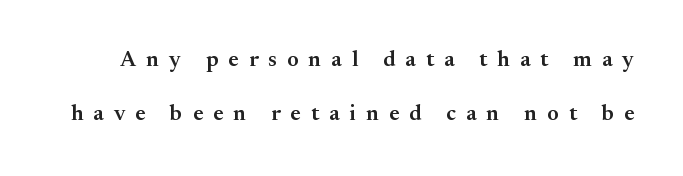
Q: Is the text bold? A: Semi-bold.
Q: Is the text italic (slanted)? A: No, it is upright.
Q: Is the text underlined? A: No.
Q: Is the spacing between letters normal or unusually wide? A: Unusually wide.
Q: Is the spacing between lines tight, normal or loose? A: Loose.
